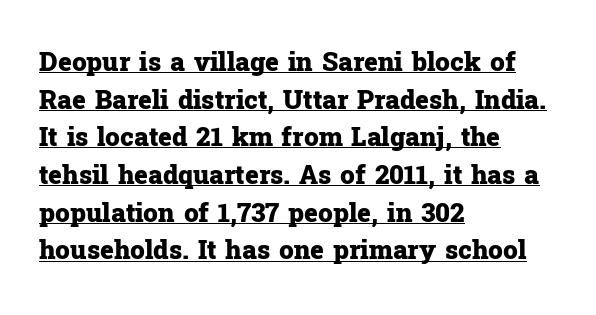
Q: Is the text bold? A: Yes.
Q: Is the text italic (slanted)? A: No, it is upright.
Q: Is the text underlined? A: Yes.
Q: How is the paragraph aligned? A: Left-aligned.
Q: Is the spacing between letters normal or unusually wide? A: Normal.
Q: Is the spacing between lines tight, normal or loose? A: Normal.
